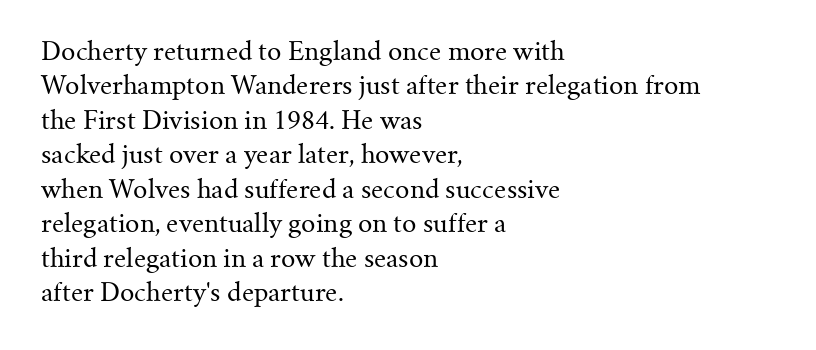
Q: Is the text bold? A: No.
Q: Is the text italic (slanted)? A: No, it is upright.
Q: Is the text underlined? A: No.
Q: How is the paragraph aligned? A: Left-aligned.
Q: Is the spacing between letters normal or unusually wide? A: Normal.
Q: Is the spacing between lines tight, normal or loose? A: Normal.
